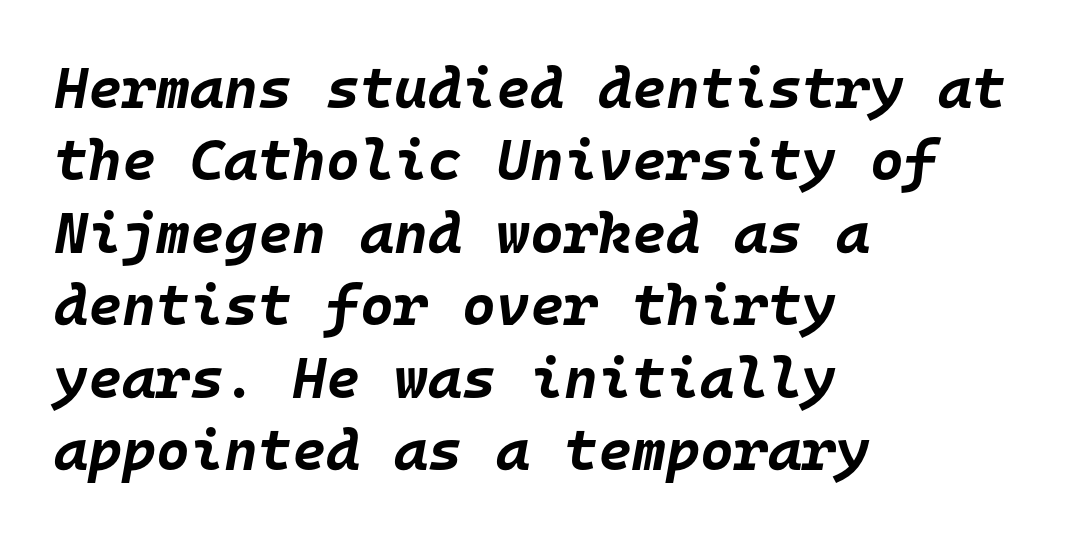
The image shows 58 px bold type, italic (leaning right), monospaced; set left-aligned, normal line spacing (1.25x), normal letter spacing, not underlined; low stroke contrast and a large x-height.
